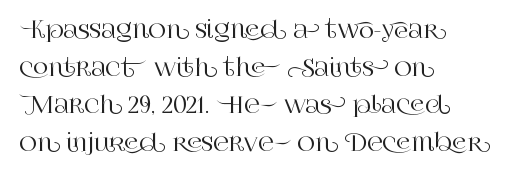
Students, observe: this is what conventionally led text looks like. When letters stand straight like this, we call the style roman or upright. Horizontally, the lines are justified to the leading edge only. The type is set solid horizontally, with unmodified tracking. The baseline area is clear.
